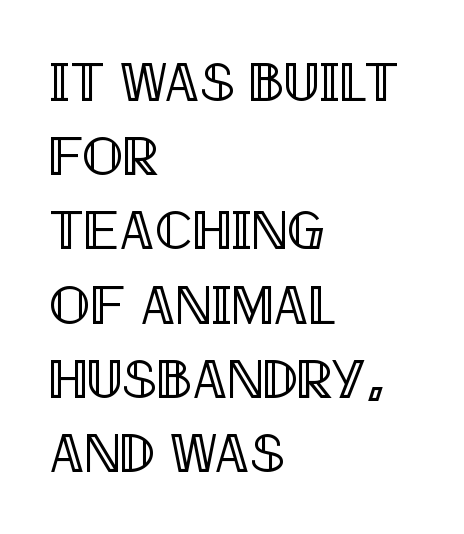
{"italic": "no", "width": "condensed", "x_height": "large", "monospaced": "no", "underline": "no", "align": "left", "line_spacing": "normal", "line_spacing_ratio": 1.35, "letter_spacing": "normal", "letter_spacing_em": 0.0, "glyph_px": 55}
